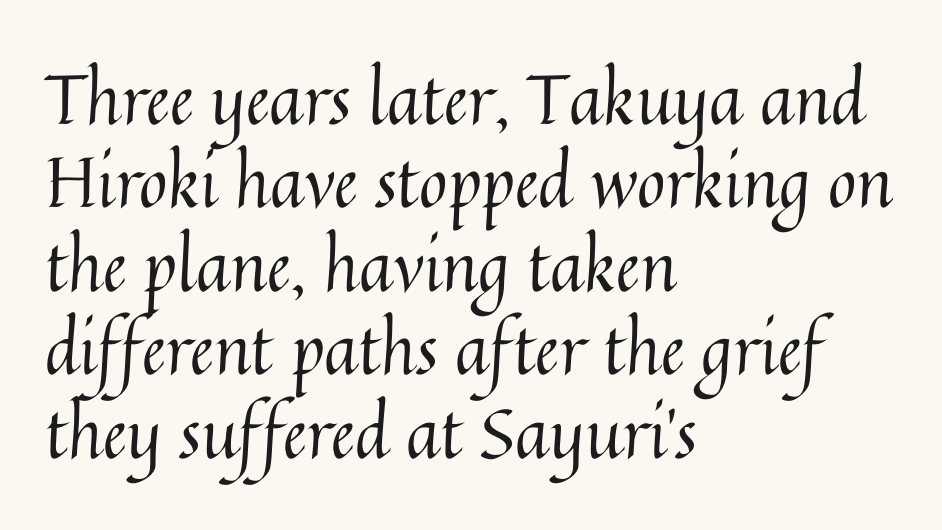
{"bold": "no", "weight": "regular", "width": "normal", "stroke_contrast": "medium", "x_height": "medium", "monospaced": "no", "underline": "no", "align": "left", "line_spacing_ratio": 1.21, "letter_spacing": "normal", "letter_spacing_em": 0.0, "glyph_px": 69}
